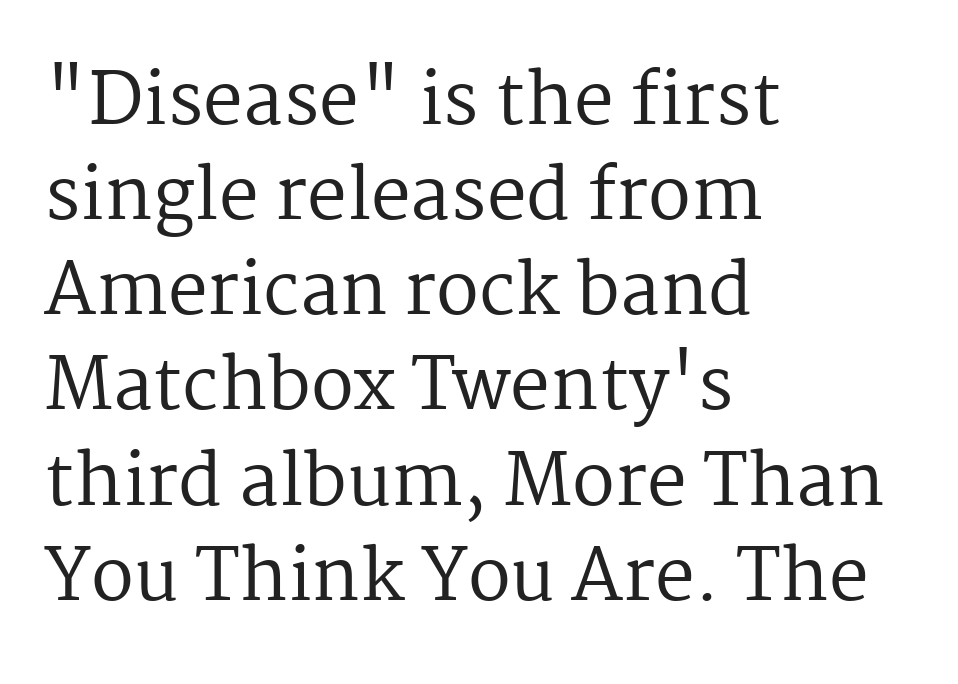
{"serif": "yes", "italic": "no", "bold": "no", "weight": "regular", "width": "normal", "stroke_contrast": "medium", "x_height": "medium", "monospaced": "no", "underline": "no", "align": "left", "line_spacing": "normal", "line_spacing_ratio": 1.34, "letter_spacing": "normal", "letter_spacing_em": 0.0, "glyph_px": 71}
